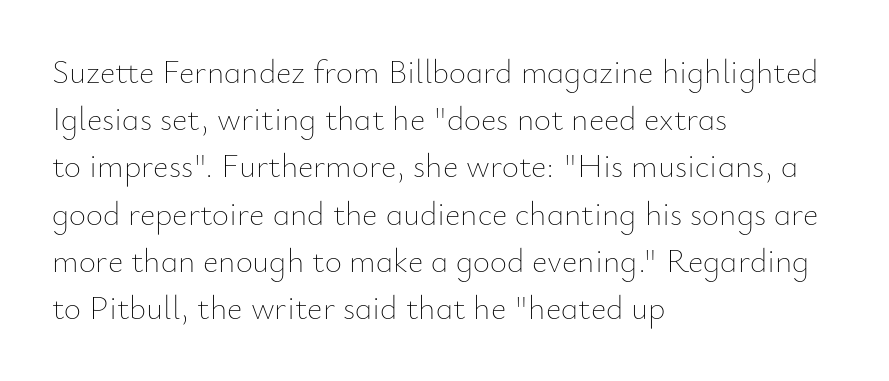
{"italic": "no", "bold": "no", "weight": "thin", "width": "normal", "stroke_contrast": "low", "x_height": "small", "monospaced": "no", "underline": "no", "align": "left", "line_spacing": "normal", "line_spacing_ratio": 1.43, "letter_spacing": "normal", "letter_spacing_em": 0.0, "glyph_px": 33}
